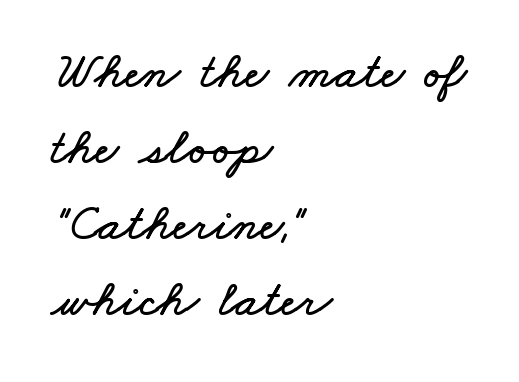
The image shows 51 px wide type; set left-aligned, normal line spacing (1.49x), normal letter spacing, not underlined; low stroke contrast and a small x-height.
